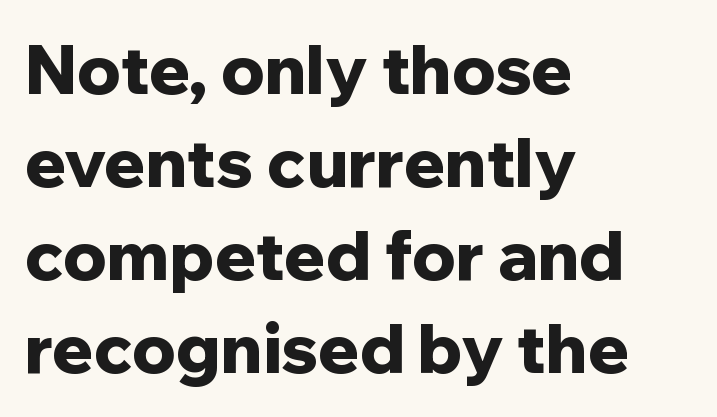
The image shows 68 px bold sans-serif type, upright; set left-aligned, normal line spacing (1.37x), normal letter spacing, not underlined; low stroke contrast and a medium x-height.
